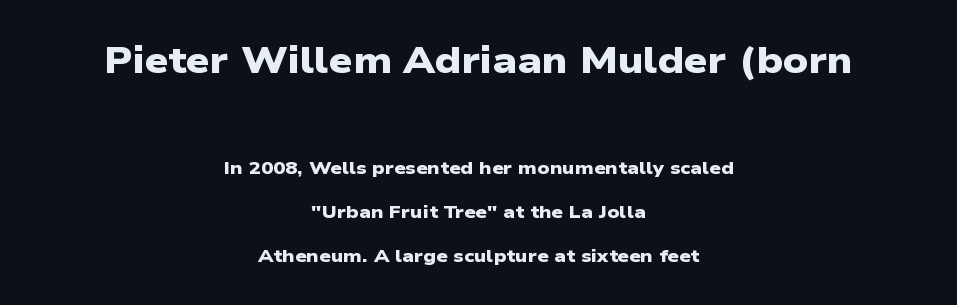
The image shows 37 px heavy, wide sans-serif type; set centered, loose line spacing (2.45x), normal letter spacing, not underlined; the first (top) block is 2.06x larger; low stroke contrast and a medium x-height.
